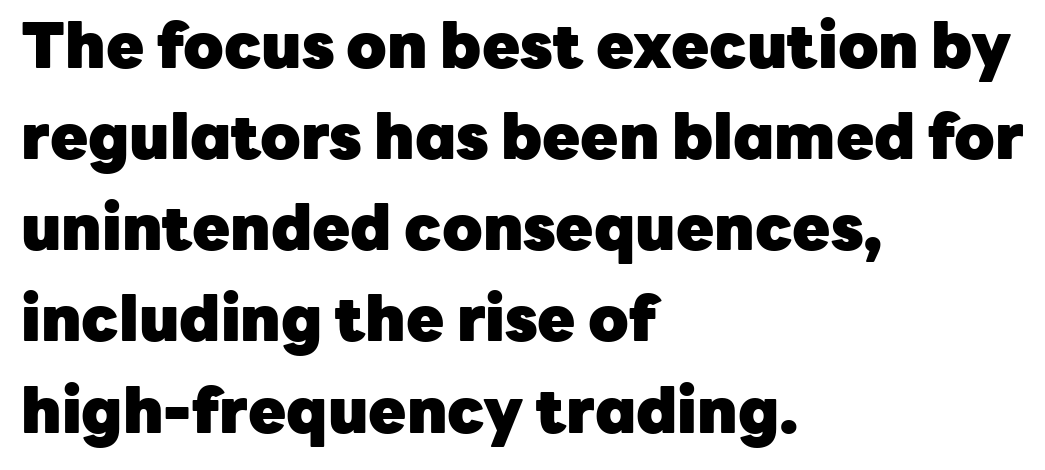
Q: Is the text bold? A: Yes.
Q: Is the text italic (slanted)? A: No, it is upright.
Q: Is the typeface a serif or a sans-serif typeface? A: Sans-serif.
Q: Is the text underlined? A: No.
Q: How is the paragraph aligned? A: Left-aligned.
Q: Is the spacing between letters normal or unusually wide? A: Normal.
Q: Is the spacing between lines tight, normal or loose? A: Normal.
Q: Width (condensed, normal, or wide)? A: Normal.
Q: Stroke contrast? A: Low.
Q: x-height? A: Medium.
Q: Monospaced? A: No.
